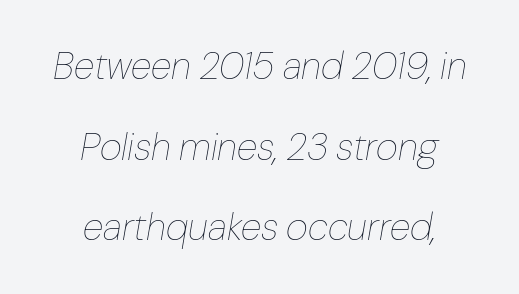
Horizontal alignment here is central, giving a formal, balanced look. It's the slanting kind of type. Weight: not bold — regular or lighter. Here the glyphs are tracked normally, forming tight word shapes.
